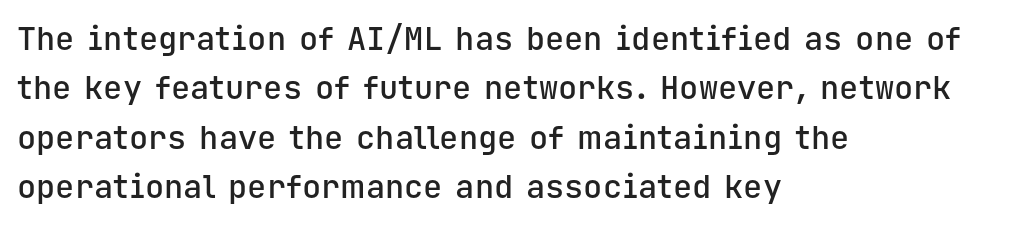
{"serif": "no", "italic": "no", "bold": "semi", "weight": "semibold", "width": "normal", "stroke_contrast": "low", "x_height": "medium", "monospaced": "yes", "underline": "no", "align": "left", "line_spacing": "normal", "line_spacing_ratio": 1.54, "letter_spacing": "normal", "letter_spacing_em": 0.0, "glyph_px": 32}
